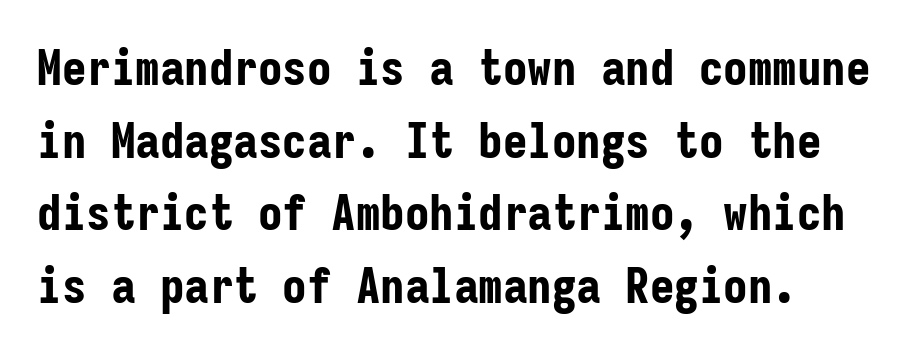
Q: Is the text bold? A: Yes.
Q: Is the text italic (slanted)? A: No, it is upright.
Q: Is the typeface a serif or a sans-serif typeface? A: Sans-serif.
Q: Is the text underlined? A: No.
Q: How is the paragraph aligned? A: Left-aligned.
Q: Is the spacing between letters normal or unusually wide? A: Normal.
Q: Is the spacing between lines tight, normal or loose? A: Normal.
Q: Width (condensed, normal, or wide)? A: Condensed.
Q: Stroke contrast? A: Low.
Q: x-height? A: Medium.
Q: Monospaced? A: Yes.
